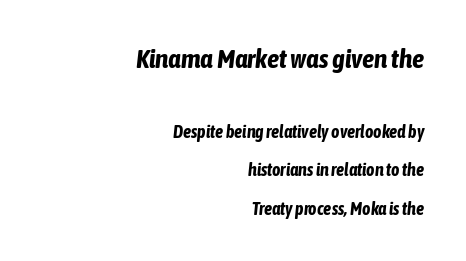
Where is the straight margin? On the right. These lines stand farther apart than default settings would place them. The foot of each line stays bare and open. Standard letterfit; no display-style spreading of the glyphs. Is the type bold? Yes — the strokes are clearly thick and heavy. Would a proofreader flag this as italicized? Yes.
